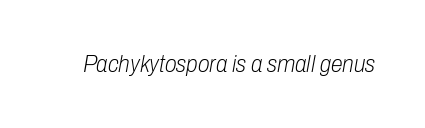
The image shows 24 px text type, italic (leaning right); set normal letter spacing, not underlined.
